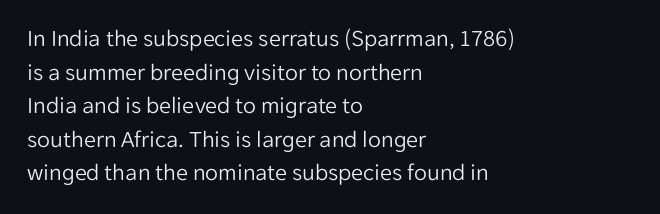
Does the copy run flush right? No — it runs flush left. Does extra space separate the letters? No, they use regular spacing. The letters look calm and open, with moderate or lighter stems. Beneath every word, the page is bare. Normally led — the rows are evenly, conventionally spaced.
